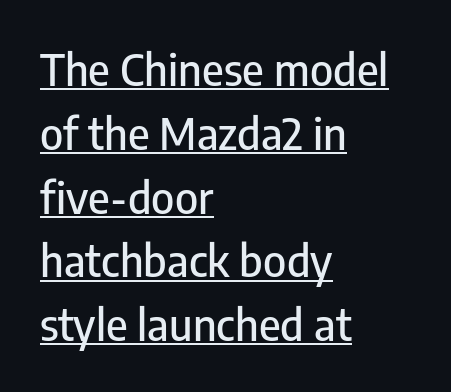
{"serif": "no", "italic": "no", "width": "condensed", "stroke_contrast": "low", "x_height": "medium", "monospaced": "no", "underline": "yes", "align": "left", "line_spacing": "normal", "line_spacing_ratio": 1.45, "letter_spacing": "normal", "letter_spacing_em": 0.0, "glyph_px": 44}
